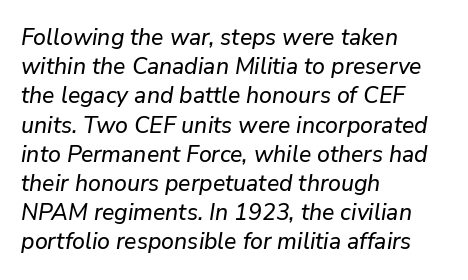
The image shows 23 px text type, italic (leaning right); set left-aligned, normal line spacing (1.27x), normal letter spacing, not underlined.
